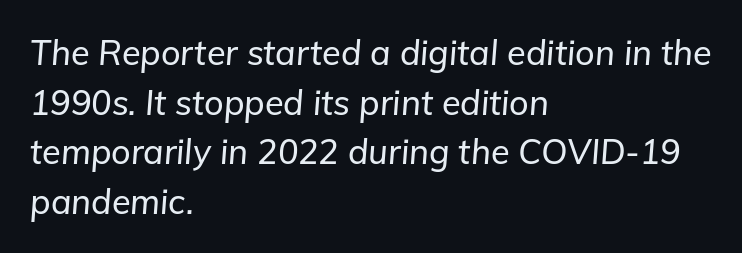
{"italic": "yes", "lean": "right", "slant_degrees": 5, "width": "normal", "stroke_contrast": "low", "x_height": "medium", "monospaced": "no", "underline": "no", "align": "left", "line_spacing": "normal", "line_spacing_ratio": 1.46, "letter_spacing": "normal", "letter_spacing_em": 0.0, "glyph_px": 34}
